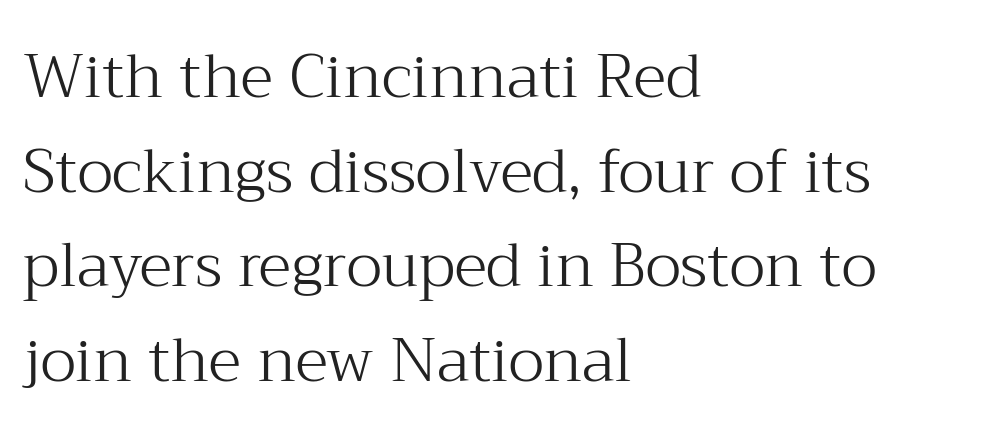
Q: Is the text bold? A: No.
Q: Is the text italic (slanted)? A: No, it is upright.
Q: Is the typeface a serif or a sans-serif typeface? A: Serif.
Q: Is the text underlined? A: No.
Q: How is the paragraph aligned? A: Left-aligned.
Q: Is the spacing between letters normal or unusually wide? A: Normal.
Q: Is the spacing between lines tight, normal or loose? A: Normal.
Q: Width (condensed, normal, or wide)? A: Normal.
Q: Stroke contrast? A: Medium.
Q: x-height? A: Medium.
Q: Monospaced? A: No.
